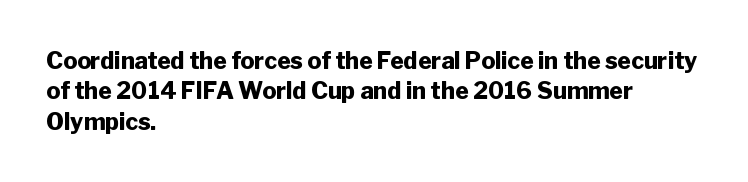
The image shows 23 px bold type, upright; set left-aligned, normal line spacing (1.32x), normal letter spacing, not underlined.
